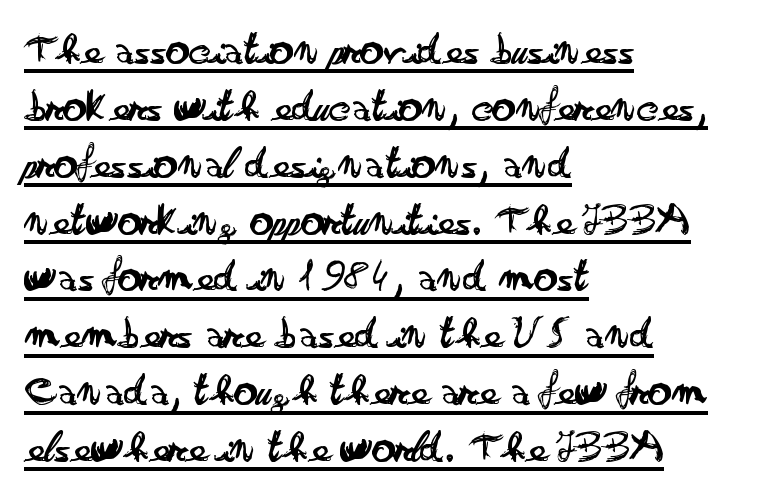
Q: Is the text bold? A: No.
Q: Is the text italic (slanted)? A: No, it is upright.
Q: Is the typeface a serif or a sans-serif typeface? A: Sans-serif.
Q: Is the text underlined? A: Yes.
Q: How is the paragraph aligned? A: Left-aligned.
Q: Is the spacing between letters normal or unusually wide? A: Normal.
Q: Width (condensed, normal, or wide)? A: Wide.
Q: Stroke contrast? A: Low.
Q: x-height? A: Small.
Q: Monospaced? A: No.
